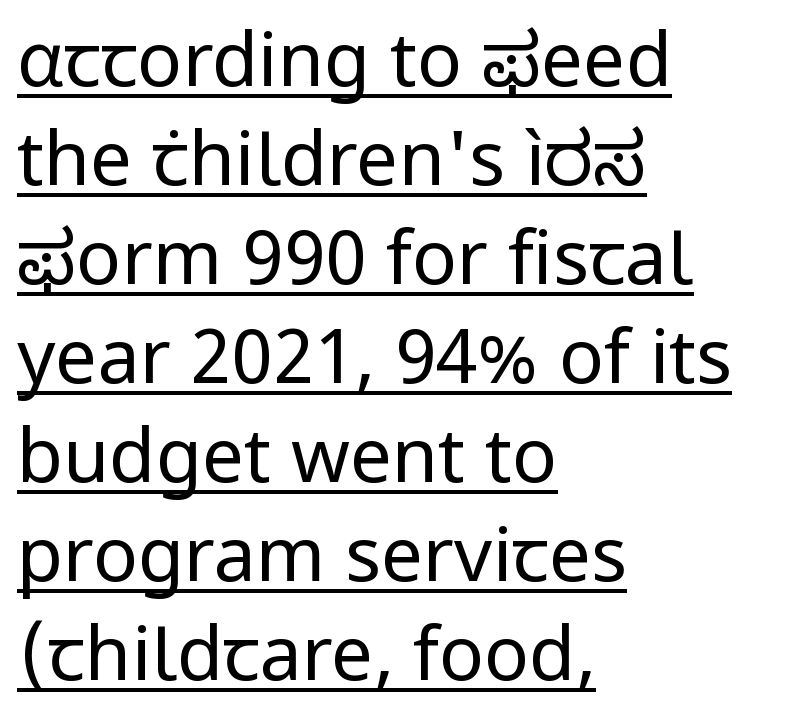
Is there any slant? The stems are plumb. You could call the tracking neutral — neither tight nor loose. Think of a printed novel: that variable character pitch is what you see here. No feet cap the strokes, marking this as sans-serif type.
